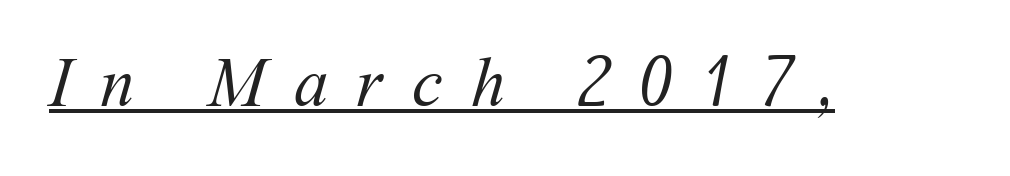
A typesetter would call this proportional, since set widths differ per character. Looks like someone drew a line under every word here. The gaps between neighbouring characters are conspicuously large. The typesetting does not lean heavy: it is not bold.
